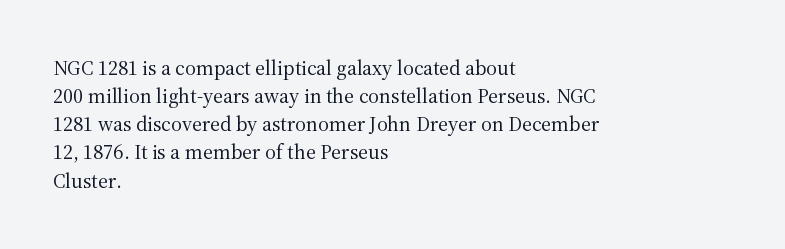
{"italic": "no", "bold": "no", "underline": "no", "align": "left", "line_spacing": "normal", "line_spacing_ratio": 1.34, "letter_spacing": "normal", "letter_spacing_em": 0.0, "glyph_px": 21}
